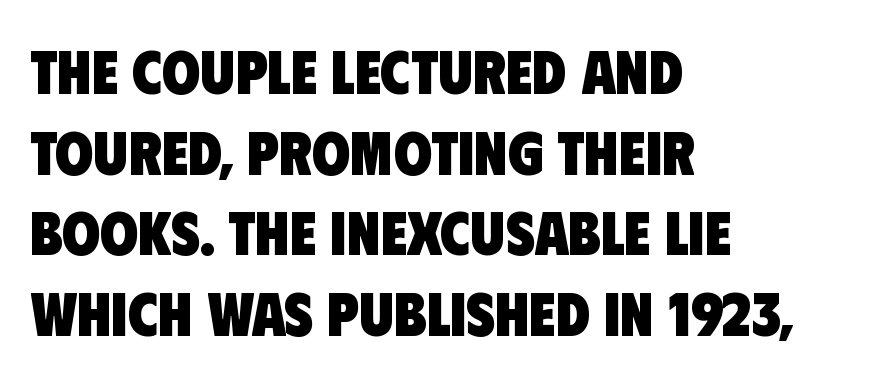
The image shows 62 px heavy, condensed sans-serif type; set left-aligned, normal line spacing (1.3x), normal letter spacing, not underlined; low stroke contrast and a large x-height.
